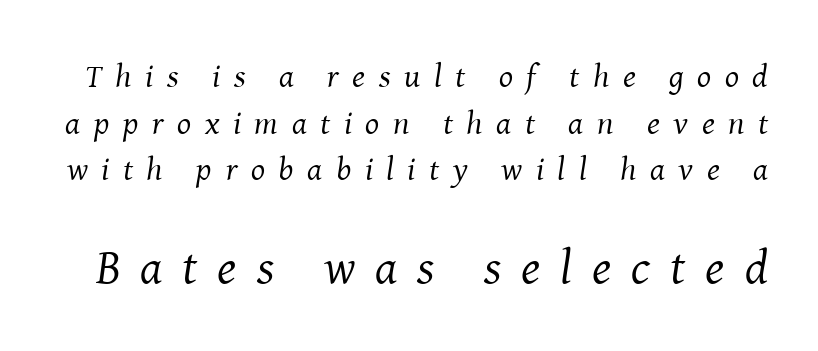
Q: Is the text bold? A: No.
Q: Is the text italic (slanted)? A: Yes, it leans right by about 8 degrees.
Q: Is the typeface a serif or a sans-serif typeface? A: Serif.
Q: Is the text underlined? A: No.
Q: Is the spacing between letters normal or unusually wide? A: Unusually wide.
Q: Is the spacing between lines tight, normal or loose? A: Normal.
Q: Which block of text is set in a larger size, the first (top) or the second (bottom)? A: The second (bottom) one.
Q: Width (condensed, normal, or wide)? A: Normal.
Q: Stroke contrast? A: Medium.
Q: x-height? A: Medium.
Q: Monospaced? A: No.
